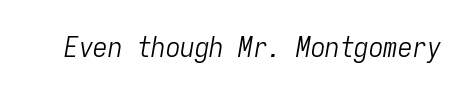
Compared with a typical body face, this is equally light or lighter still. This rendering features lettering with no underline. Style check: oblique. Glyph-to-glyph distance matches everyday printed text. Each letter, wide or thin by design, is forced into the same width here.
